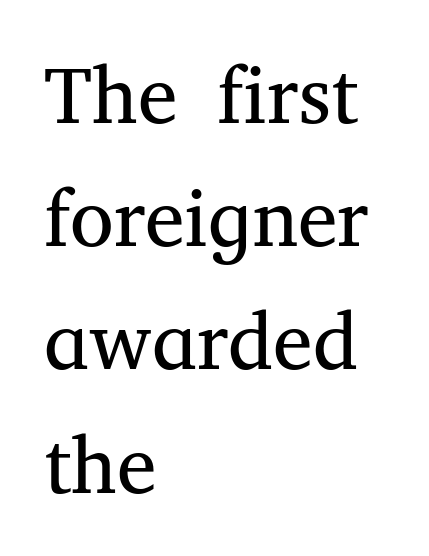
{"serif": "yes", "italic": "no", "bold": "no", "weight": "regular", "width": "normal", "stroke_contrast": "medium", "x_height": "medium", "monospaced": "no", "underline": "no", "align": "left", "line_spacing": "normal", "line_spacing_ratio": 1.54, "letter_spacing": "normal", "letter_spacing_em": 0.0, "glyph_px": 80}
